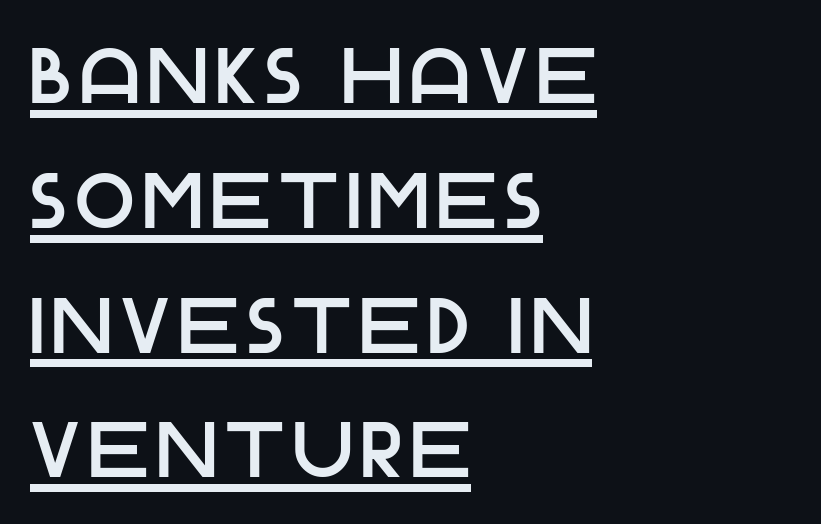
{"serif": "no", "italic": "no", "width": "normal", "stroke_contrast": "low", "x_height": "large", "monospaced": "no", "underline": "yes", "align": "left", "line_spacing": "normal", "line_spacing_ratio": 1.6, "glyph_px": 78}
